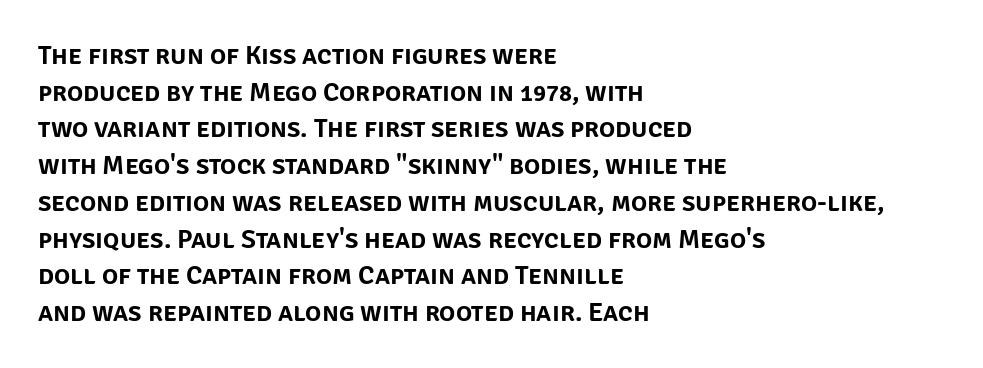
Q: Is the text italic (slanted)? A: No, it is upright.
Q: Is the text underlined? A: No.
Q: How is the paragraph aligned? A: Left-aligned.
Q: Is the spacing between letters normal or unusually wide? A: Normal.
Q: Is the spacing between lines tight, normal or loose? A: Normal.
